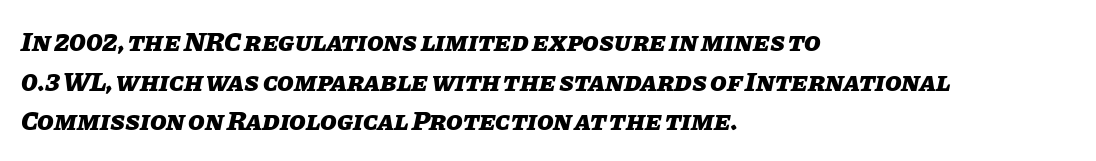
{"italic": "yes", "lean": "right", "slant_degrees": 11, "bold": "yes", "underline": "no", "align": "left", "line_spacing": "normal", "line_spacing_ratio": 1.47, "letter_spacing": "normal", "letter_spacing_em": 0.0, "glyph_px": 27}
